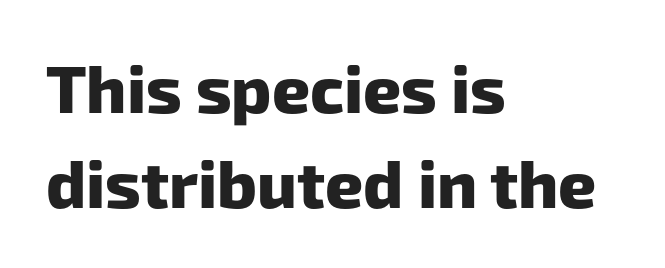
The image shows 66 px heavy sans-serif type; set left-aligned, normal line spacing (1.44x), normal letter spacing, not underlined; low stroke contrast and a medium x-height.
